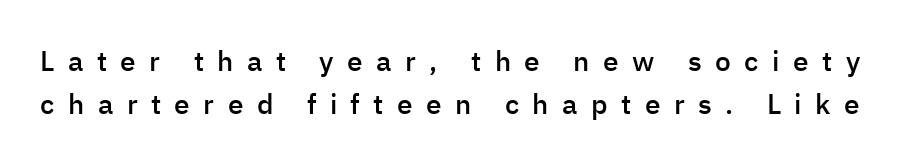
Honestly, the row spacing looks completely unremarkable. The sample has been set in demibold, a notch under bold. Type style note: lacks serifs. The rendering uses natural spacing where letterforms have individual widths.
